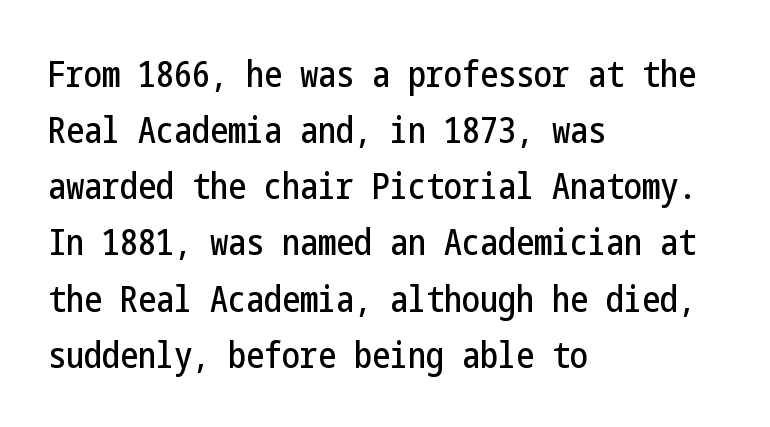
Just letters on the line, the space beneath them empty. The rag falls on the right side of this text block. In terms of leading, this rendering sits right in the middle. The designer went with a sans here, leaving each stem footless. What stands out about the letter spacing? Nothing — it is the standard amount.
